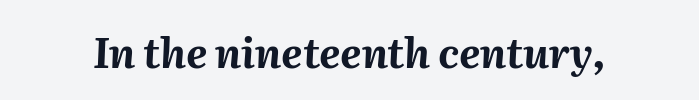
Q: Is the text bold? A: Yes.
Q: Is the text italic (slanted)? A: Yes, it leans right by about 2 degrees.
Q: Is the text underlined? A: No.
Q: Is the spacing between letters normal or unusually wide? A: Normal.
Q: Width (condensed, normal, or wide)? A: Normal.
Q: Stroke contrast? A: Medium.
Q: x-height? A: Medium.
Q: Monospaced? A: No.
